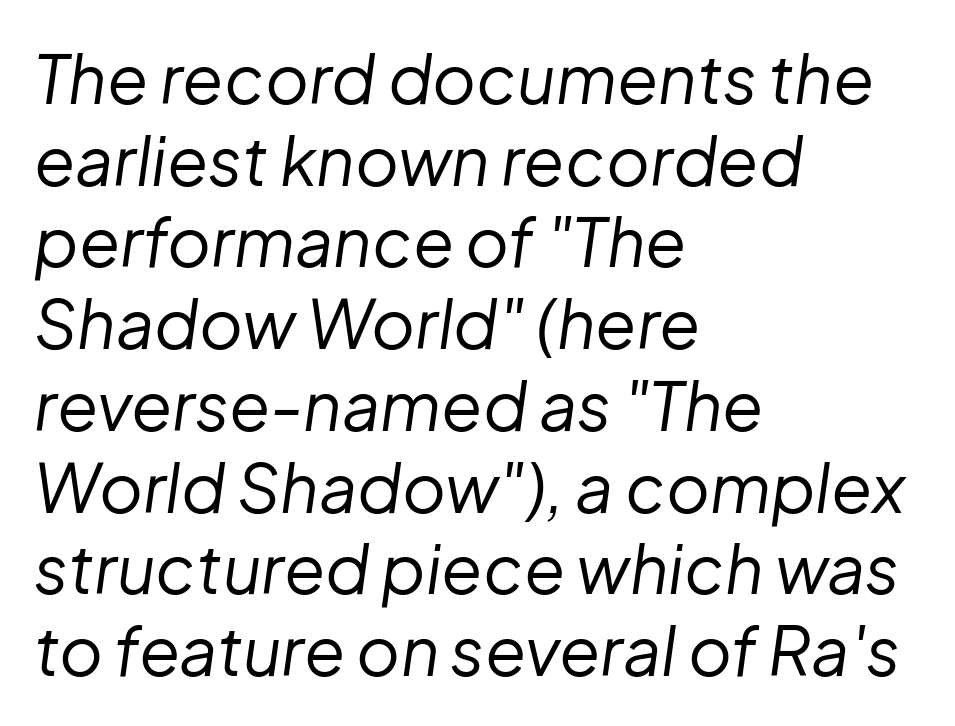
Q: Is the text bold? A: No.
Q: Is the text italic (slanted)? A: Yes, it leans right by about 8 degrees.
Q: Is the text underlined? A: No.
Q: How is the paragraph aligned? A: Left-aligned.
Q: Is the spacing between letters normal or unusually wide? A: Normal.
Q: Width (condensed, normal, or wide)? A: Normal.
Q: Stroke contrast? A: Low.
Q: x-height? A: Medium.
Q: Monospaced? A: No.
